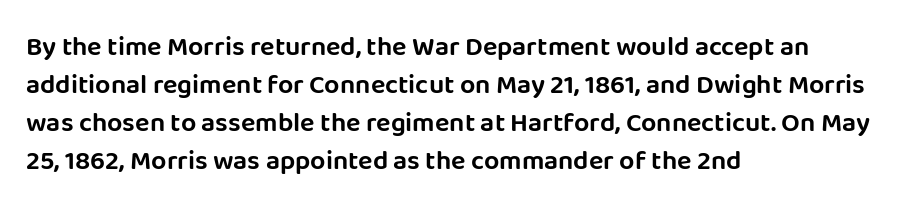
Every stem runs plumb, perpendicular to the baseline. No extra tracking has been applied to these lines. Students, observe: this is what conventionally led text looks like. The rendering anchors every line to the left-hand side. Just letters on the line, the space beneath them empty.
